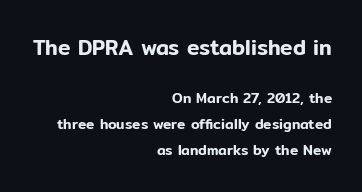
Line ends are locked; line starts wander. Posture: straight, roman, zero tilt. Note: larger setting up top, smaller setting below. Between one letter and the next there's only the usual sliver of space. The string is rendered with underlining switched off.
